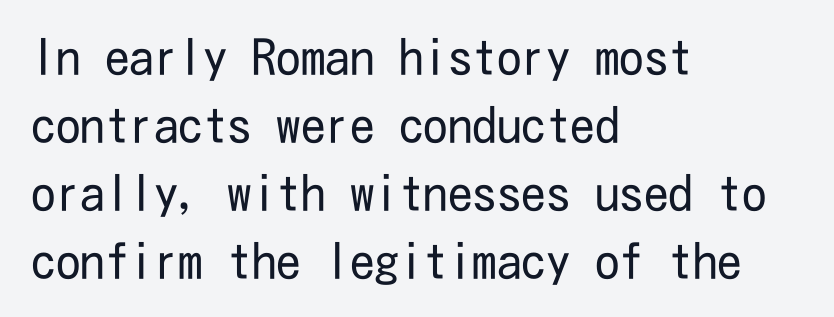
The leading is moderate, giving the passage an even texture. No feet cap the strokes, marking this as sans-serif type. The glyphs are unaccompanied by any horizontal stroke below them. Unlike italic type, these characters show no tilt at all. Heaviness? Minimal to ordinary, like unemphasized prose. Short note: letters normally spaced.
